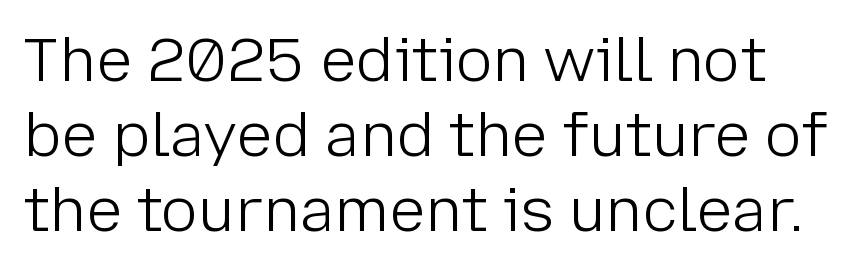
Style check: upright. The passage shown is typed in a proportional face where columns would drift. A light-to-regular cut is what we see here. The letterforms sit shoulder to shoulder at normal distance.
